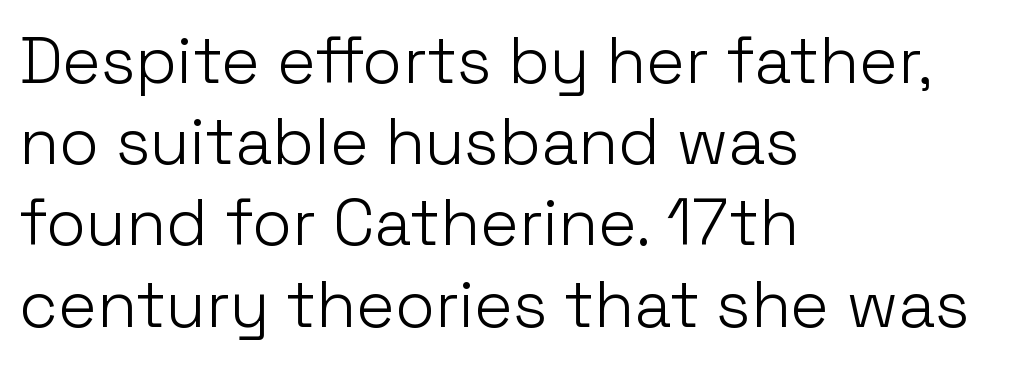
Do the characters align in a grid? No, the font is proportional. Between one letter and the next there's only the usual sliver of space. If you drew a line through each stem, it would be perfectly vertical. Compared with a centered layout, this one pins lines to the left instead. The leading is moderate, giving the passage an even texture.
